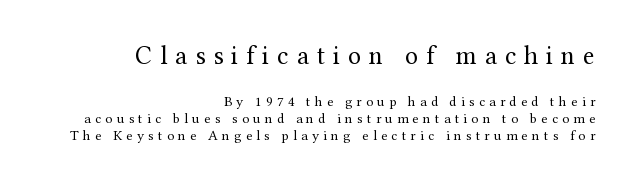
Q: Is the text bold? A: No.
Q: Is the text italic (slanted)? A: No, it is upright.
Q: Is the text underlined? A: No.
Q: How is the paragraph aligned? A: Right-aligned.
Q: Is the spacing between letters normal or unusually wide? A: Unusually wide.
Q: Which block of text is set in a larger size, the first (top) or the second (bottom)? A: The first (top) one.
